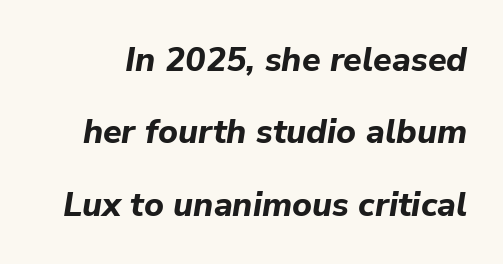
{"italic": "yes", "lean": "right", "slant_degrees": 9, "bold": "yes", "weight": "bold", "width": "normal", "stroke_contrast": "low", "x_height": "medium", "monospaced": "no", "underline": "no", "line_spacing": "loose", "line_spacing_ratio": 2.13, "letter_spacing": "normal", "letter_spacing_em": 0.0, "glyph_px": 34}
